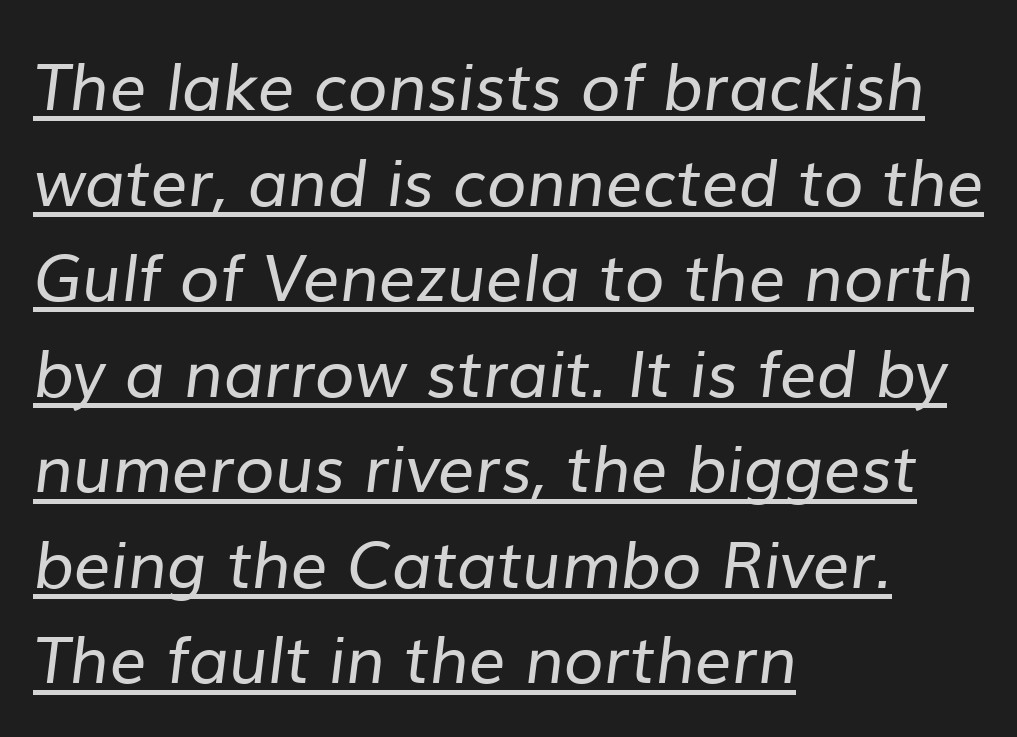
The setting favours the left margin, as ordinary paragraphs usually do. Classification — sans serif. The passage shown is typed in a proportional face where columns would drift. This is underlined copy, the kind a proofreader might mark for attention.
